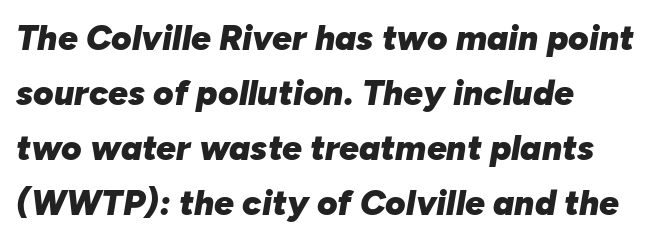
These lines stack with their left ends in a neat column. Look at the tracking — it's just the regular setting, nothing added. Check the space under the baseline: it is left empty. Compared with ordinary roman type, these characters are visibly tilted.
